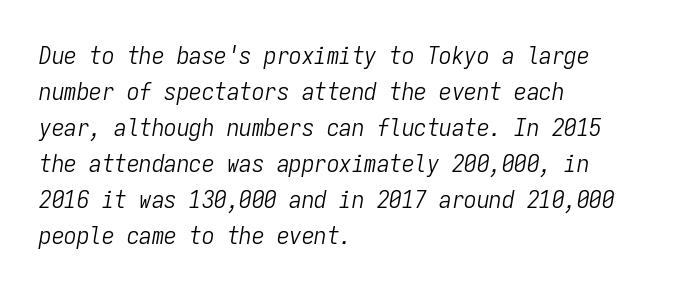
Q: Is the text bold? A: No.
Q: Is the text italic (slanted)? A: Yes, it leans right by about 9 degrees.
Q: Is the text underlined? A: No.
Q: How is the paragraph aligned? A: Left-aligned.
Q: Is the spacing between letters normal or unusually wide? A: Normal.
Q: Is the spacing between lines tight, normal or loose? A: Normal.
